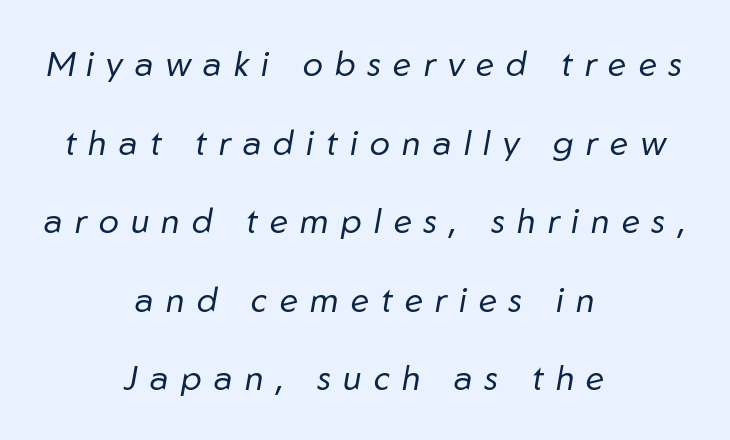
{"italic": "yes", "lean": "right", "slant_degrees": 10, "bold": "no", "weight": "regular", "width": "normal", "stroke_contrast": "low", "x_height": "medium", "monospaced": "no", "underline": "no", "align": "center", "line_spacing": "loose", "line_spacing_ratio": 2.31, "letter_spacing": "wide", "letter_spacing_em": 0.36, "glyph_px": 34}
